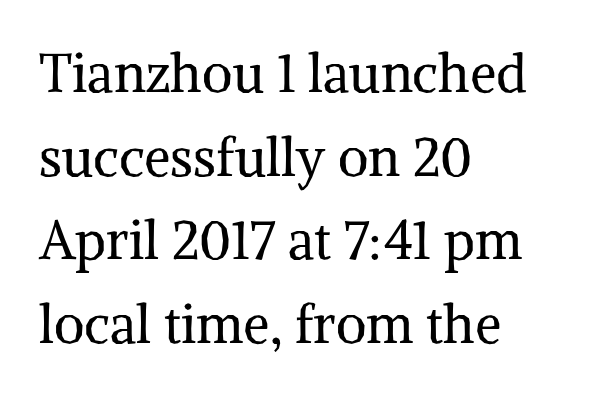
Bare-footed words on every line. Do the characters align in a grid? No, the font is proportional. Does the lettering tilt? It doesn't — this is upright. Weight class: somewhere from thin through regular. Successive baselines arrive at the customary interval.
